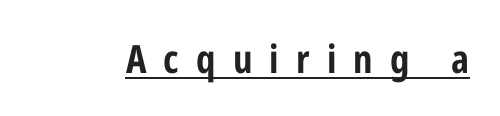
The image shows 39 px bold, condensed sans-serif type, upright; set unusually wide letter spacing (+0.44 em), underlined; low stroke contrast and a medium x-height.
